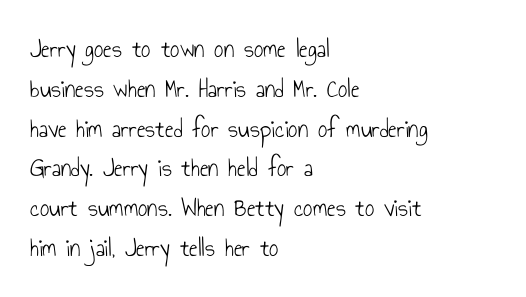
Nobody touched the tracking dial on this one. Line starts are locked; line ends wander. The block of text has a typical density, with ordinary space between rows. The glyphs are unaccompanied by any horizontal stroke below them. Notice how the stems are strictly vertical — no italics here. These glyphs show unthickened strokes, regular width or finer.
